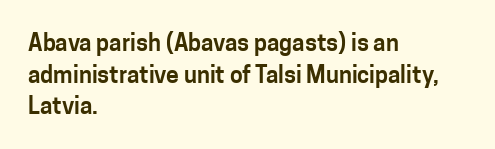
{"italic": "no", "underline": "no", "align": "left", "line_spacing": "normal", "line_spacing_ratio": 1.37, "letter_spacing": "normal", "letter_spacing_em": 0.0, "glyph_px": 23}
